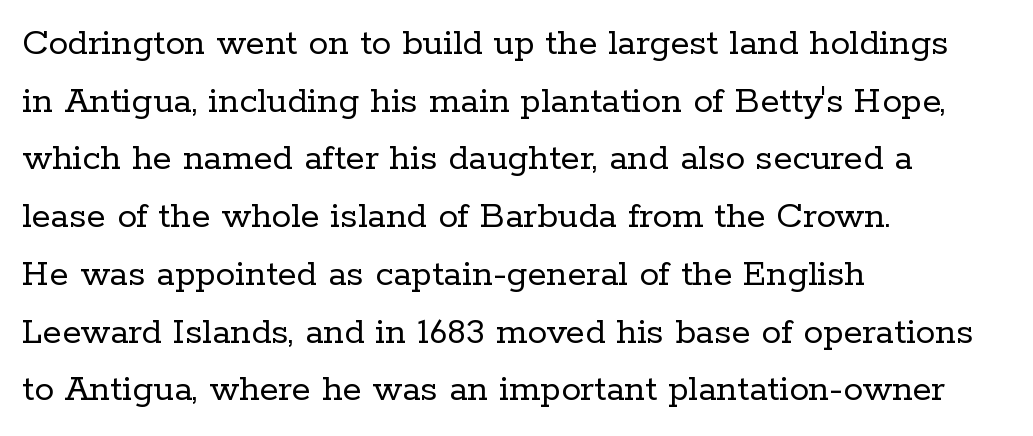
The image shows 39 px regular-weight serif type, upright; set left-aligned, normal line spacing (1.48x), normal letter spacing, not underlined; low stroke contrast and a medium x-height.
